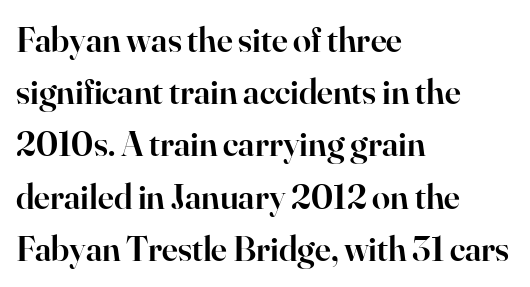
The image shows 36 px semibold serif type, upright; set left-aligned, normal line spacing (1.45x), normal letter spacing, not underlined; high stroke contrast and a small x-height.
